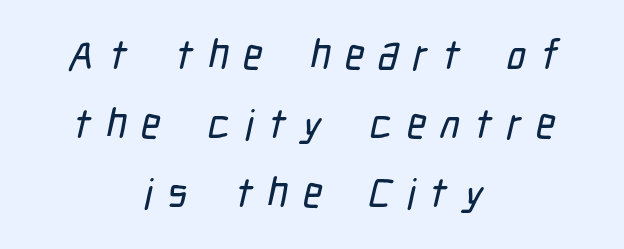
Q: Is the typeface a serif or a sans-serif typeface? A: Sans-serif.
Q: Is the text underlined? A: No.
Q: How is the paragraph aligned? A: Centered.
Q: Is the spacing between letters normal or unusually wide? A: Unusually wide.
Q: Is the spacing between lines tight, normal or loose? A: Normal.
Q: Width (condensed, normal, or wide)? A: Condensed.
Q: Stroke contrast? A: Low.
Q: x-height? A: Medium.
Q: Monospaced? A: No.
